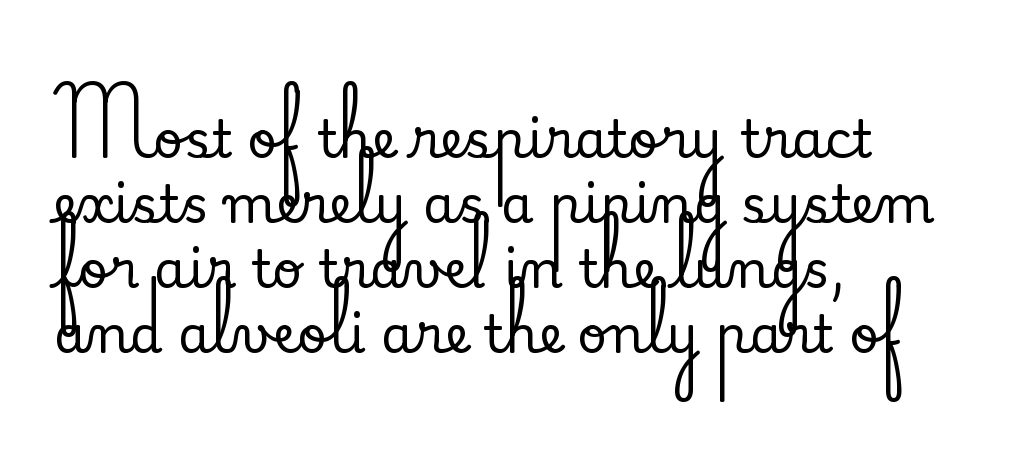
{"serif": "yes", "italic": "no", "width": "normal", "stroke_contrast": "medium", "x_height": "small", "monospaced": "no", "underline": "no", "align": "left", "line_spacing": "normal", "line_spacing_ratio": 1.25, "letter_spacing": "normal", "letter_spacing_em": 0.0, "glyph_px": 52}
